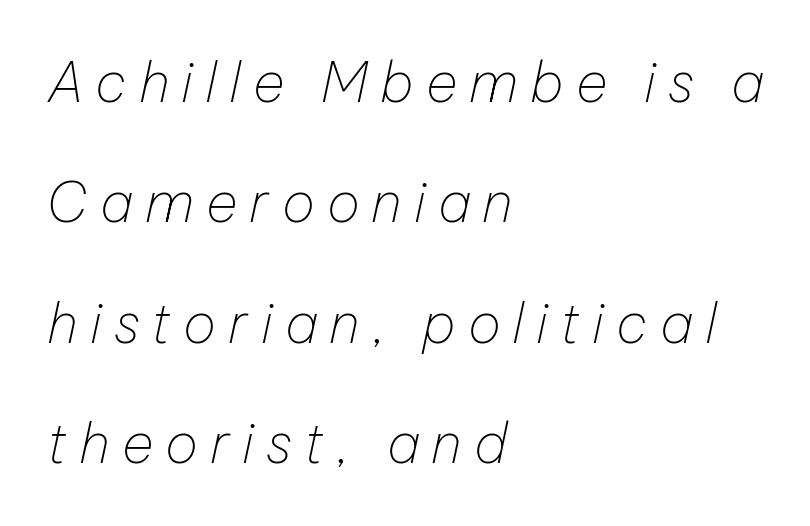
Q: Is the text bold? A: No.
Q: Is the text italic (slanted)? A: Yes, it leans right by about 12 degrees.
Q: Is the text underlined? A: No.
Q: How is the paragraph aligned? A: Left-aligned.
Q: Is the spacing between letters normal or unusually wide? A: Unusually wide.
Q: Is the spacing between lines tight, normal or loose? A: Loose.
Q: Width (condensed, normal, or wide)? A: Normal.
Q: Stroke contrast? A: Low.
Q: x-height? A: Medium.
Q: Monospaced? A: No.
